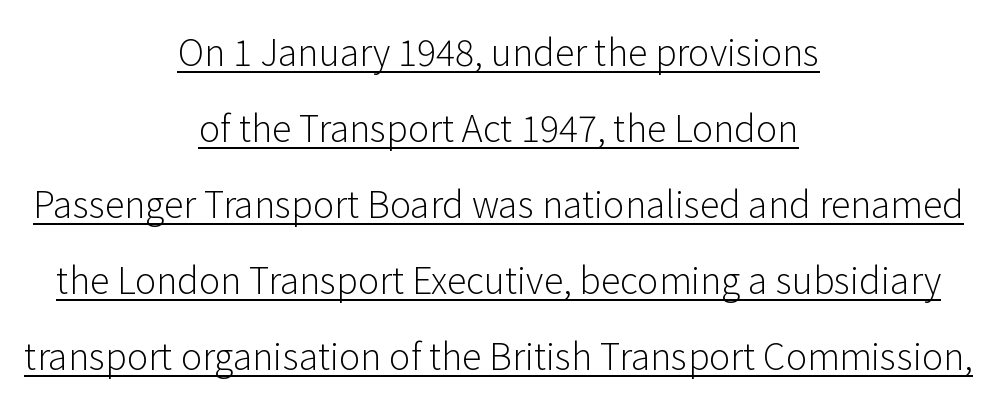
The image shows 36 px light sans-serif type, upright; set centered, loose line spacing (2.11x), normal letter spacing, underlined; low stroke contrast and a medium x-height.
